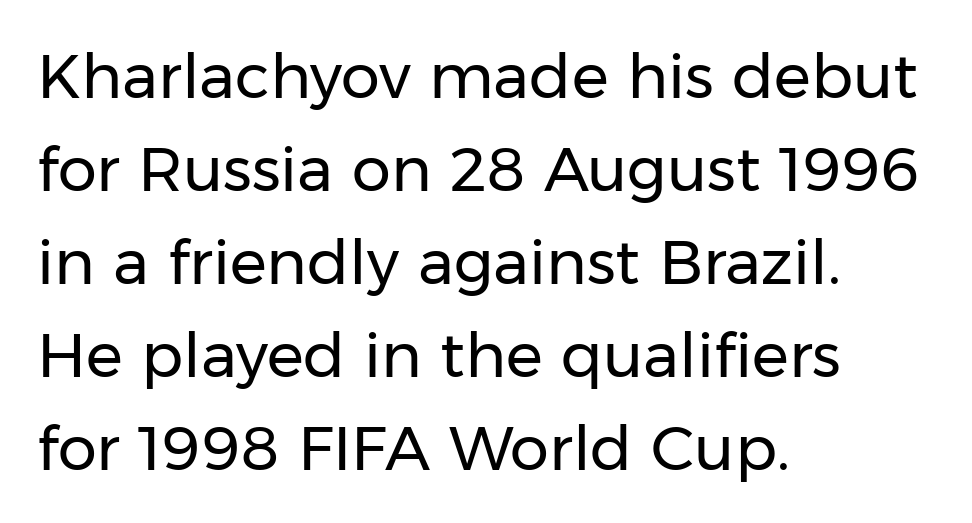
The image shows 62 px regular-weight sans-serif type, upright; set left-aligned, normal line spacing (1.5x), normal letter spacing, not underlined; low stroke contrast and a medium x-height.
